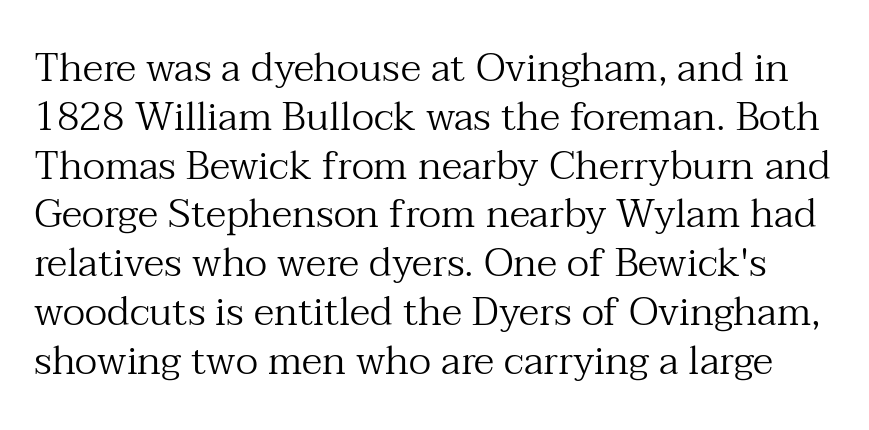
Check under the words: just untouched page. Is the letter spacing exaggerated? No — it looks like the ordinary default. The face used here is seriffed, in the tradition of book romans. Is this a fixed-width face? No — the glyphs have proportional, varying widths.
